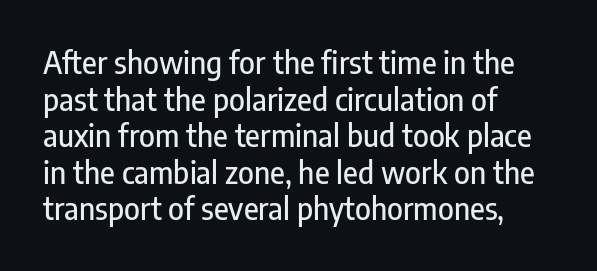
{"serif": "no", "italic": "no", "width": "condensed", "stroke_contrast": "low", "x_height": "medium", "monospaced": "no", "underline": "no", "align": "left", "line_spacing_ratio": 1.22, "letter_spacing": "normal", "letter_spacing_em": 0.0, "glyph_px": 30}
